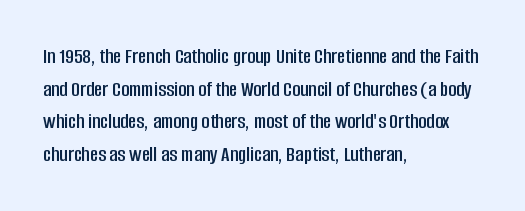
{"italic": "no", "underline": "no", "align": "left", "line_spacing": "normal", "line_spacing_ratio": 1.48, "letter_spacing": "normal", "letter_spacing_em": 0.0, "glyph_px": 22}
